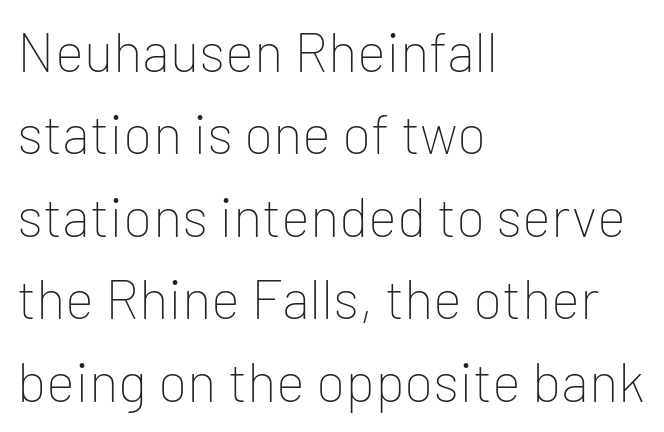
Q: Is the text bold? A: No.
Q: Is the text italic (slanted)? A: No, it is upright.
Q: Is the typeface a serif or a sans-serif typeface? A: Sans-serif.
Q: Is the text underlined? A: No.
Q: How is the paragraph aligned? A: Left-aligned.
Q: Is the spacing between letters normal or unusually wide? A: Normal.
Q: Is the spacing between lines tight, normal or loose? A: Normal.
Q: Width (condensed, normal, or wide)? A: Normal.
Q: Stroke contrast? A: Low.
Q: x-height? A: Medium.
Q: Monospaced? A: No.
